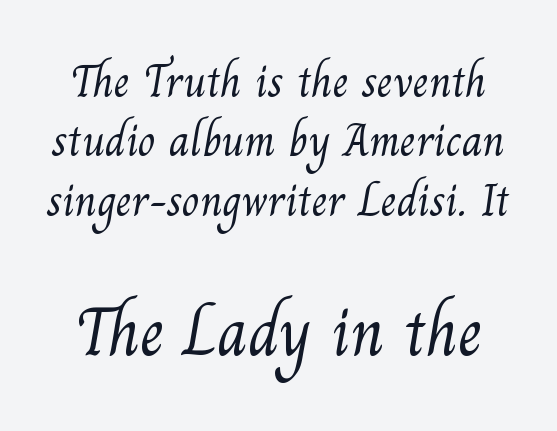
The face used here is proportionally spaced, like ordinary book or web type. Stems and bowls with no extra thickness — not bold. Is the letter spacing exaggerated? No — it looks like the ordinary default. Typographically, this falls in the serif category. Of the two passages, the one underneath uses the larger point size.
